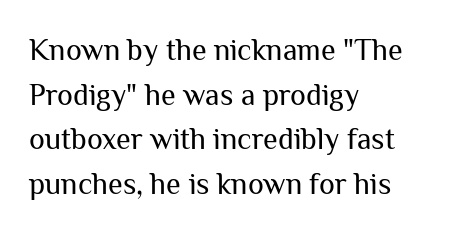
The image shows 30 px regular-weight sans-serif type, upright; set left-aligned, normal line spacing (1.49x), normal letter spacing, not underlined; medium stroke contrast and a medium x-height.
